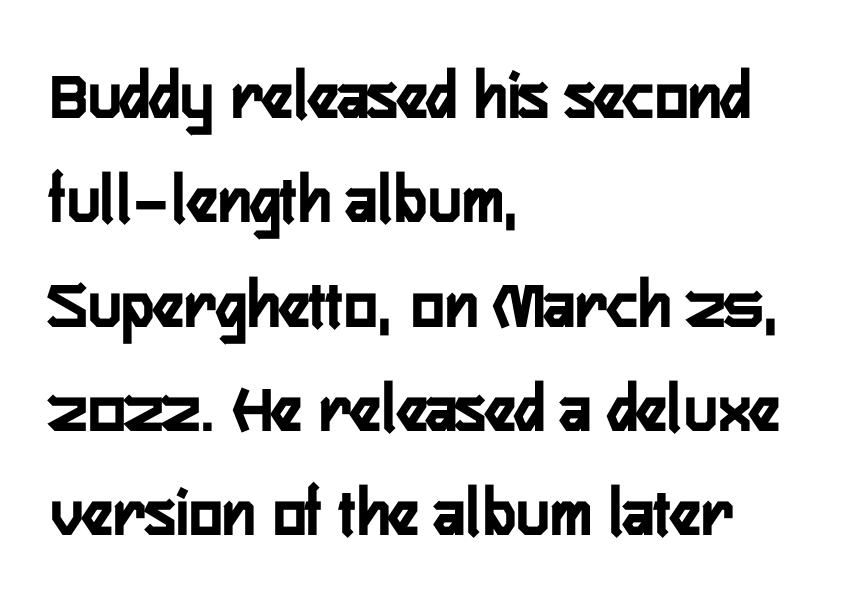
Q: Is the text bold? A: Yes.
Q: Is the text italic (slanted)? A: No, it is upright.
Q: Is the typeface a serif or a sans-serif typeface? A: Sans-serif.
Q: Is the text underlined? A: No.
Q: How is the paragraph aligned? A: Left-aligned.
Q: Is the spacing between letters normal or unusually wide? A: Normal.
Q: Is the spacing between lines tight, normal or loose? A: Normal.
Q: Width (condensed, normal, or wide)? A: Condensed.
Q: Stroke contrast? A: Low.
Q: x-height? A: Medium.
Q: Monospaced? A: No.
